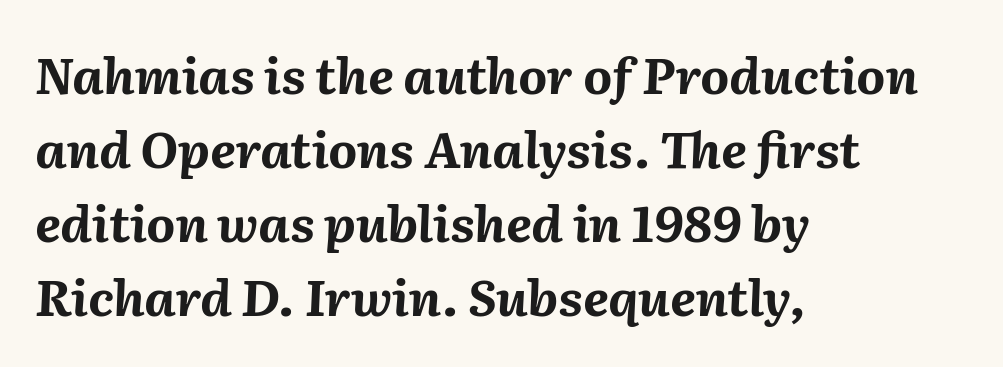
The strip under each line holds only bare page. In terms of weight, the rendering is a true, heavy bold. The setting favours the left margin, as ordinary paragraphs usually do. Students, note that the glyphs here touch the page at normal intervals. Leading: standard. The letters are slanted; this is an italic face.
